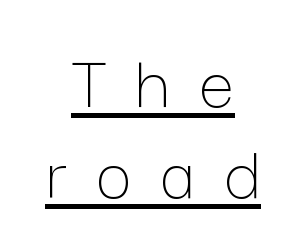
Q: Is the text bold? A: No.
Q: Is the text italic (slanted)? A: No, it is upright.
Q: Is the text underlined? A: Yes.
Q: How is the paragraph aligned? A: Centered.
Q: Is the spacing between letters normal or unusually wide? A: Unusually wide.
Q: Is the spacing between lines tight, normal or loose? A: Tight.
Q: Width (condensed, normal, or wide)? A: Normal.
Q: Stroke contrast? A: Low.
Q: x-height? A: Medium.
Q: Monospaced? A: No.
